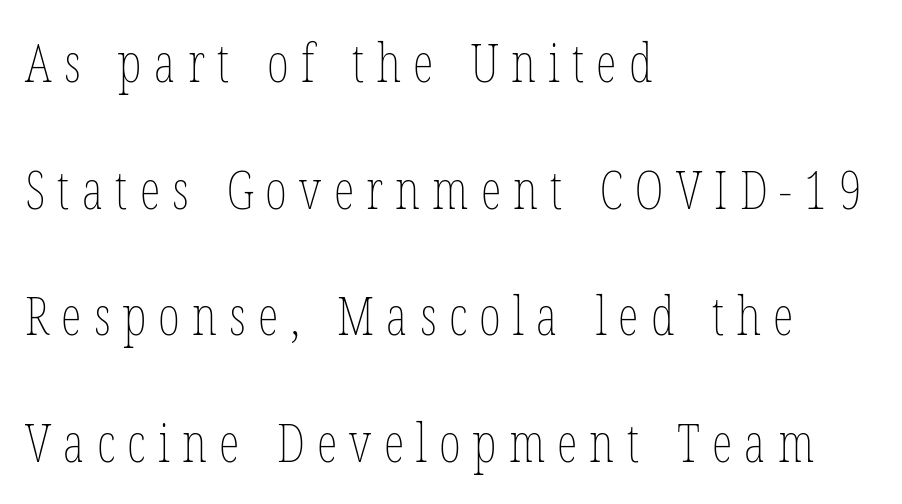
Q: Is the text bold? A: No.
Q: Is the text italic (slanted)? A: No, it is upright.
Q: Is the text underlined? A: No.
Q: How is the paragraph aligned? A: Left-aligned.
Q: Is the spacing between letters normal or unusually wide? A: Unusually wide.
Q: Is the spacing between lines tight, normal or loose? A: Loose.
Q: Width (condensed, normal, or wide)? A: Condensed.
Q: Stroke contrast? A: Low.
Q: x-height? A: Medium.
Q: Monospaced? A: No.
